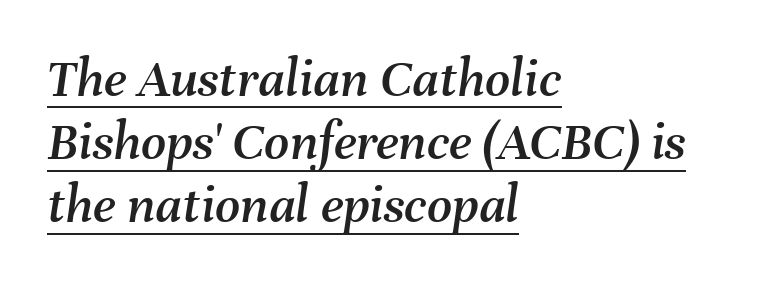
{"italic": "yes", "lean": "right", "slant_degrees": 8, "width": "normal", "stroke_contrast": "medium", "x_height": "medium", "monospaced": "no", "underline": "yes", "align": "left", "line_spacing": "tight", "line_spacing_ratio": 1.15, "letter_spacing": "normal", "letter_spacing_em": 0.0, "glyph_px": 55}
